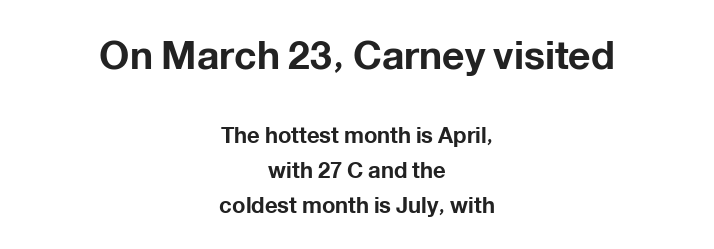
The image shows 39 px bold sans-serif type, upright; set centered, normal line spacing (1.57x), normal letter spacing, not underlined; the first (top) block is 1.77x larger; low stroke contrast and a medium x-height.
